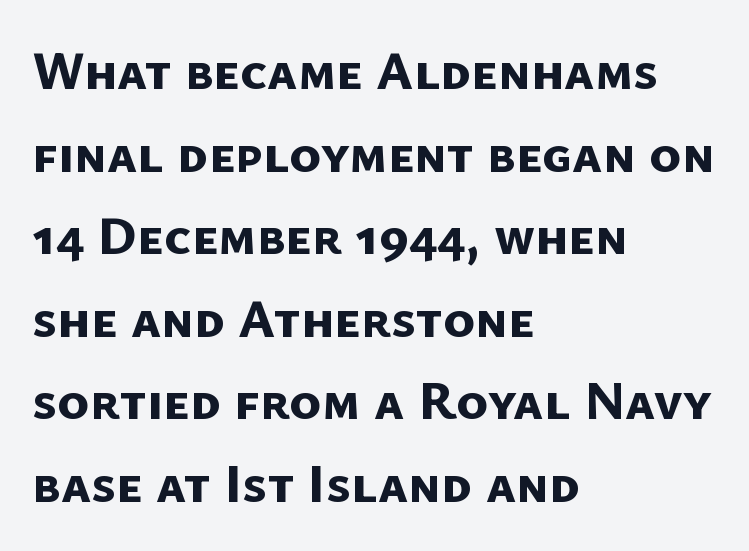
The image shows 54 px bold sans-serif type; set left-aligned, normal line spacing (1.53x), normal letter spacing, not underlined; low stroke contrast and a medium x-height.
